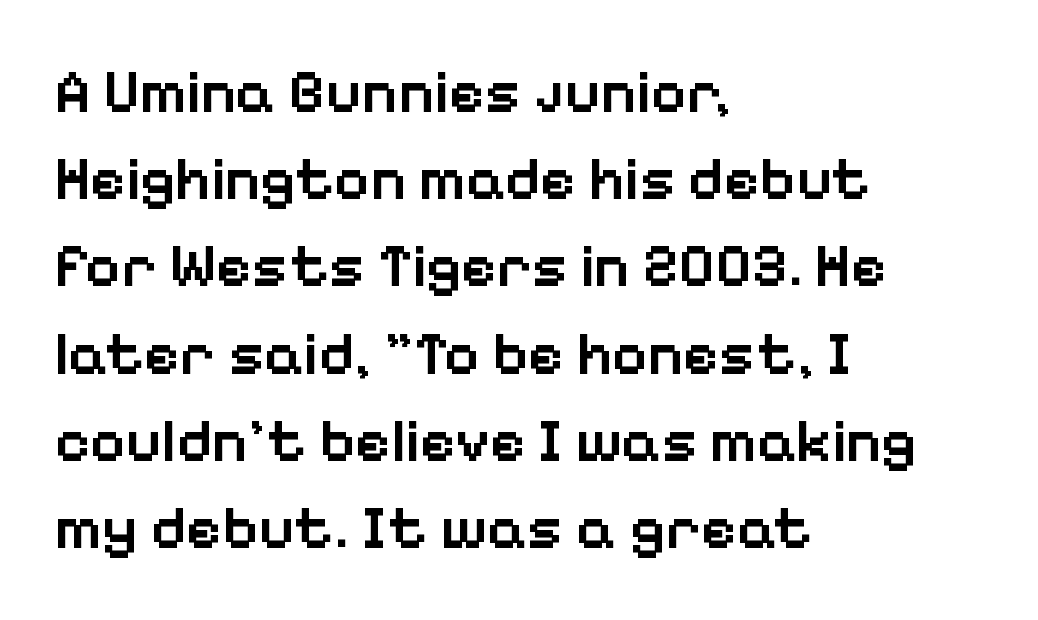
Leading matches the norm, producing a regular column. Note the varied advance widths — an 'i' is clearly narrower than an 'm'. As a designer I'd log this as weight 600, semibold. In terms of letterform style, serifs are entirely absent. Line beginnings align vertically; line endings do not.
